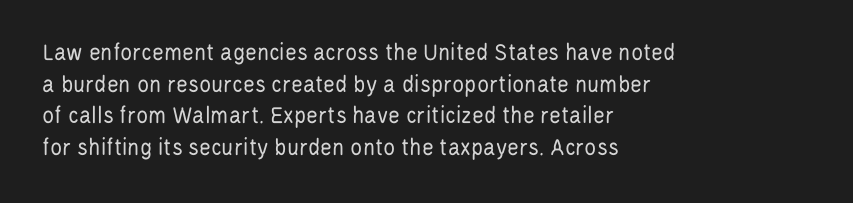
{"italic": "no", "bold": "no", "underline": "no", "align": "left", "line_spacing": "normal", "line_spacing_ratio": 1.27, "letter_spacing": "normal", "letter_spacing_em": 0.0, "glyph_px": 25}
